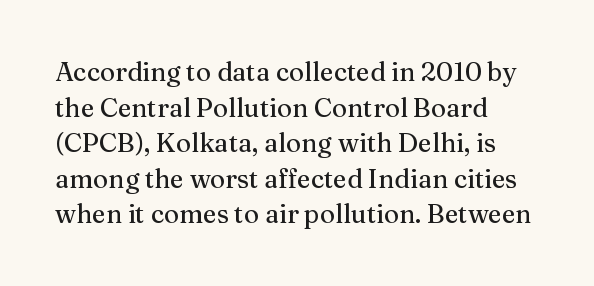
{"italic": "no", "underline": "no", "align": "left", "line_spacing": "normal", "line_spacing_ratio": 1.37, "letter_spacing": "normal", "letter_spacing_em": 0.0, "glyph_px": 26}
